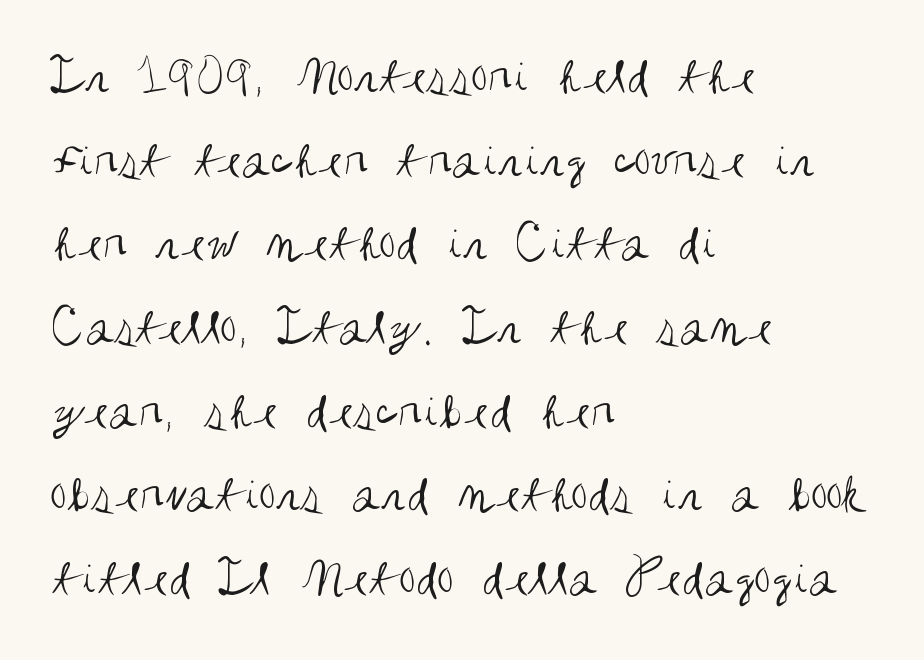
Q: Is the text bold? A: No.
Q: Is the typeface a serif or a sans-serif typeface? A: Sans-serif.
Q: Is the text underlined? A: No.
Q: How is the paragraph aligned? A: Left-aligned.
Q: Is the spacing between letters normal or unusually wide? A: Normal.
Q: Is the spacing between lines tight, normal or loose? A: Normal.
Q: Width (condensed, normal, or wide)? A: Condensed.
Q: Stroke contrast? A: Medium.
Q: x-height? A: Large.
Q: Monospaced? A: No.
